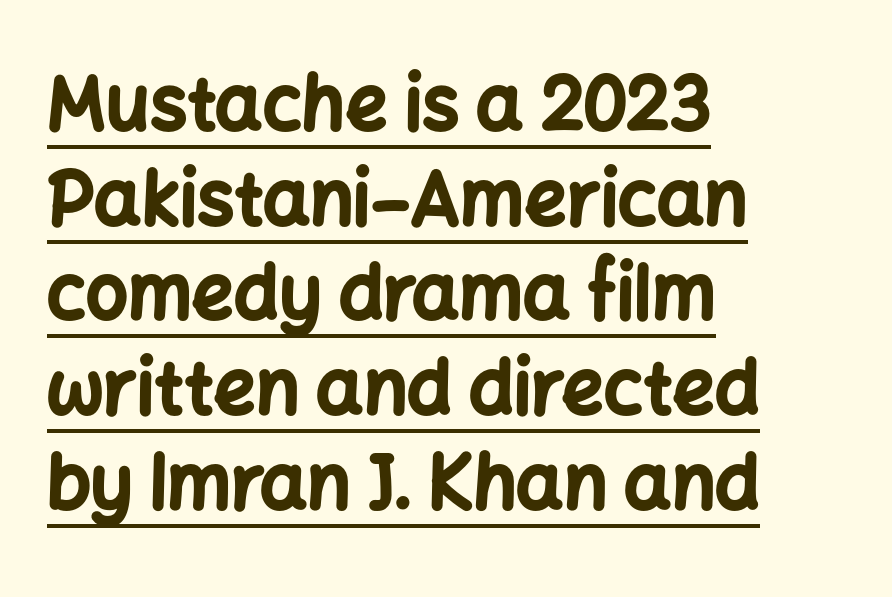
The image shows 74 px bold sans-serif type, upright; set left-aligned, normal line spacing (1.28x), normal letter spacing, underlined; low stroke contrast and a medium x-height.
